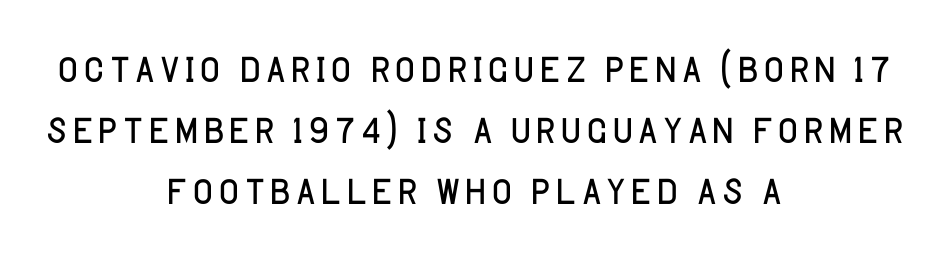
Q: Is the text bold? A: No.
Q: Is the text italic (slanted)? A: No, it is upright.
Q: Is the typeface a serif or a sans-serif typeface? A: Sans-serif.
Q: Is the text underlined? A: No.
Q: How is the paragraph aligned? A: Centered.
Q: Is the spacing between letters normal or unusually wide? A: Normal.
Q: Is the spacing between lines tight, normal or loose? A: Tight.
Q: Width (condensed, normal, or wide)? A: Normal.
Q: Stroke contrast? A: Low.
Q: x-height? A: Large.
Q: Monospaced? A: No.
